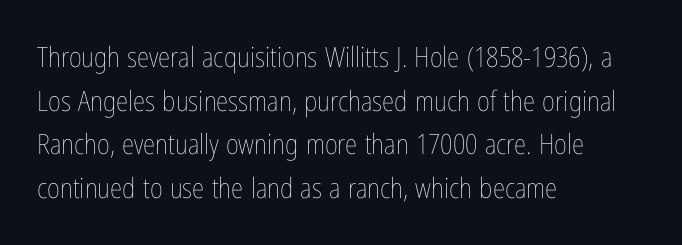
{"italic": "no", "bold": "no", "weight": "thin", "width": "condensed", "stroke_contrast": "low", "x_height": "medium", "monospaced": "no", "underline": "no", "align": "left", "line_spacing": "normal", "line_spacing_ratio": 1.56, "letter_spacing": "normal", "letter_spacing_em": 0.0, "glyph_px": 28}
